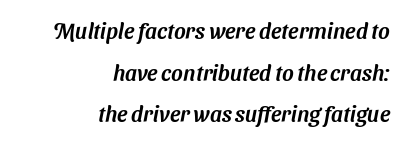
Q: Is the text underlined? A: No.
Q: How is the paragraph aligned? A: Right-aligned.
Q: Is the spacing between letters normal or unusually wide? A: Normal.
